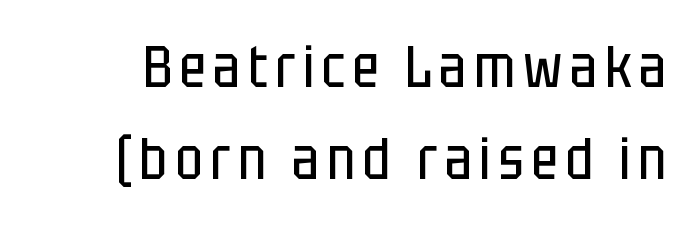
Note the varied advance widths — an 'i' is clearly narrower than an 'm'. Quick note: interline space is typical. Think standard paragraph weight, or any step lighter than that. Ascenders rise straight up at ninety degrees. Does the type have serifs? No, each stem ends abruptly.
